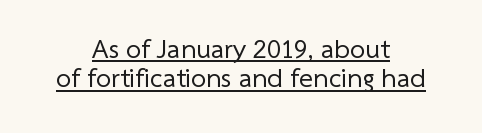
{"bold": "no", "underline": "yes", "align": "center", "line_spacing": "tight", "line_spacing_ratio": 1.09, "letter_spacing": "normal", "letter_spacing_em": 0.0, "glyph_px": 27}
